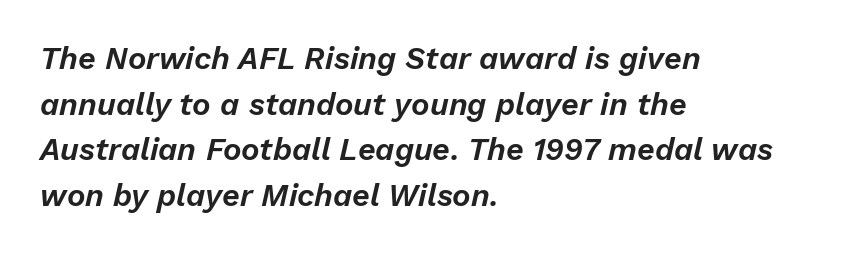
These lines stack with their left ends in a neat column. Tracking value appears to be zero — textbook default spacing. Character widths vary here, with narrow letters taking less room than wide ones. A clean baseline with only descenders dipping below it.
